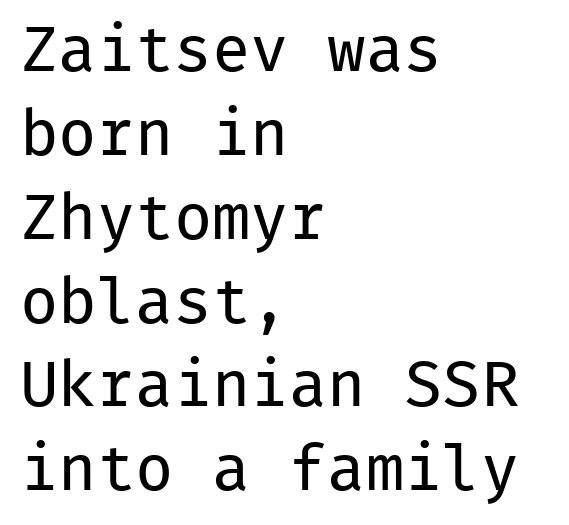
The image shows 64 px regular-weight sans-serif type, upright, monospaced; set left-aligned, normal line spacing (1.31x), normal letter spacing, not underlined; low stroke contrast and a medium x-height.
